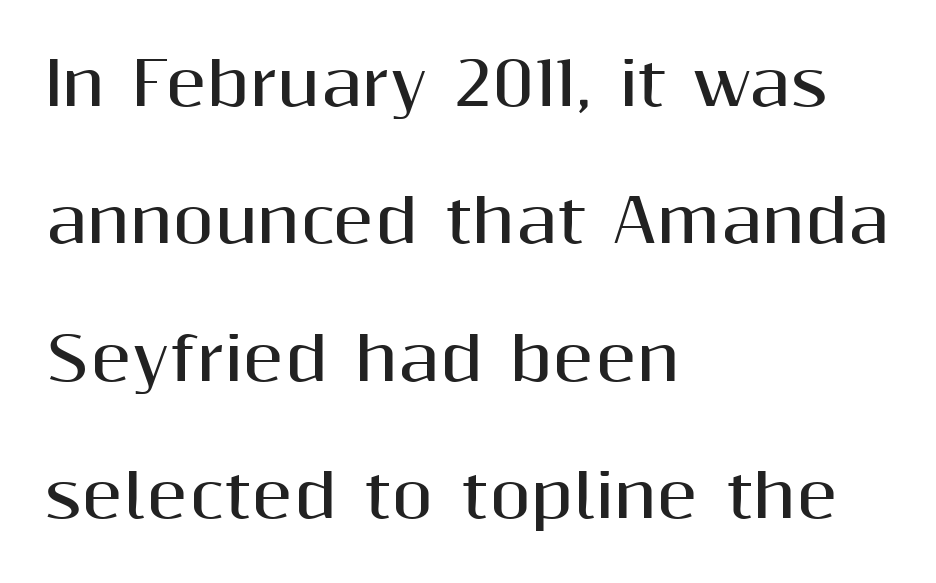
The image shows 60 px bold sans-serif type, upright; set left-aligned, loose line spacing (2.29x), normal letter spacing, not underlined; medium stroke contrast and a medium x-height.
